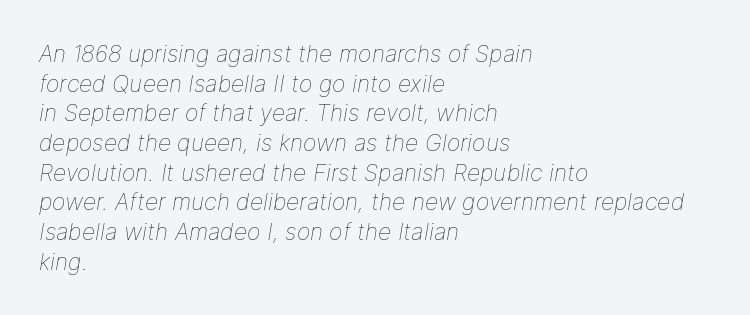
The image shows 23 px text type, italic (leaning right); set left-aligned, normal line spacing (1.29x), normal letter spacing, not underlined.
